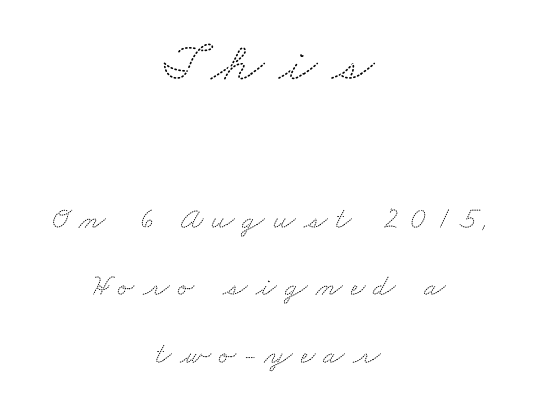
{"serif": "yes", "width": "wide", "stroke_contrast": "medium", "x_height": "small", "monospaced": "no", "underline": "no", "align": "center", "line_spacing": "loose", "line_spacing_ratio": 2.18, "letter_spacing": "wide", "letter_spacing_em": 0.27, "larger_block": "first", "size_ratio": 1.77, "glyph_px": 55}
